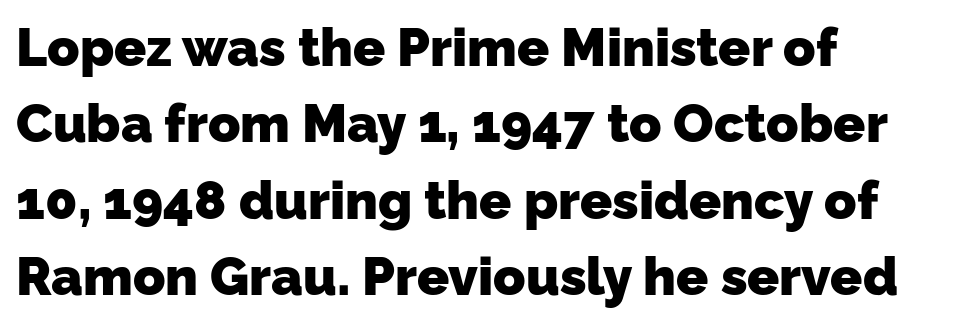
{"serif": "no", "bold": "yes", "weight": "heavy", "width": "normal", "stroke_contrast": "low", "x_height": "medium", "monospaced": "no", "underline": "no", "align": "left", "line_spacing": "normal", "line_spacing_ratio": 1.44, "letter_spacing": "normal", "letter_spacing_em": 0.0, "glyph_px": 53}
